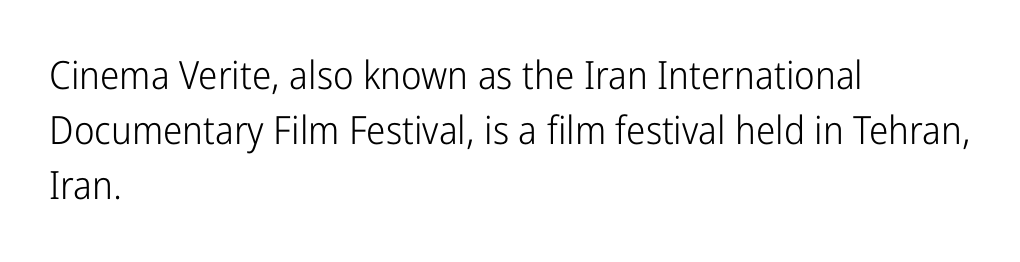
Q: Is the text bold? A: No.
Q: Is the text italic (slanted)? A: No, it is upright.
Q: Is the typeface a serif or a sans-serif typeface? A: Sans-serif.
Q: Is the text underlined? A: No.
Q: How is the paragraph aligned? A: Left-aligned.
Q: Is the spacing between letters normal or unusually wide? A: Normal.
Q: Is the spacing between lines tight, normal or loose? A: Normal.
Q: Width (condensed, normal, or wide)? A: Condensed.
Q: Stroke contrast? A: Low.
Q: x-height? A: Medium.
Q: Monospaced? A: No.
